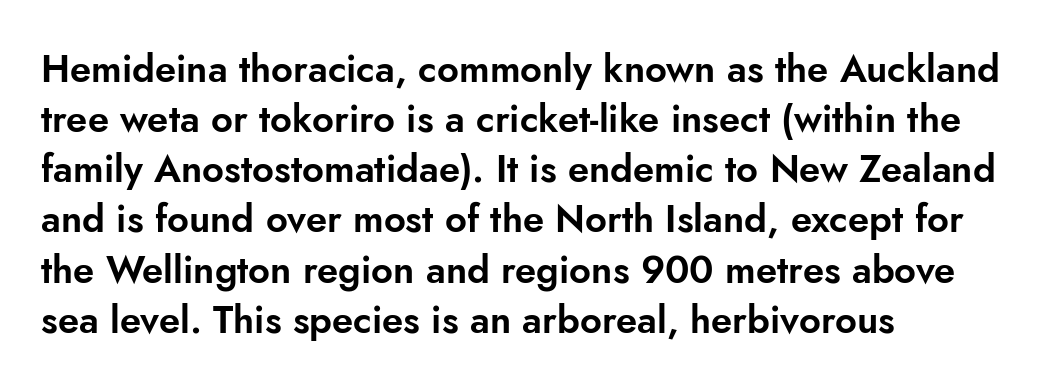
The image shows 38 px sans-serif type, upright; set left-aligned, normal line spacing (1.32x), normal letter spacing, not underlined; low stroke contrast and a small x-height.
